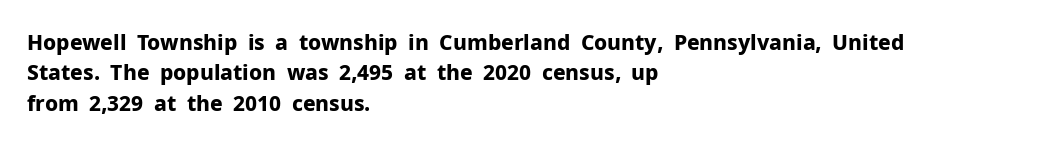
The image shows 21 px bold type, upright; set left-aligned, normal line spacing (1.45x), normal letter spacing, not underlined.
